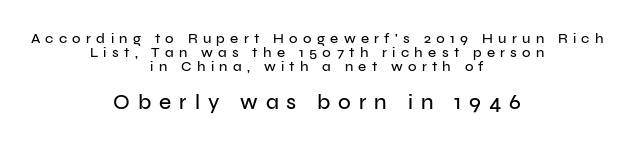
The image shows 21 px text type, upright; set centered, tight line spacing (1.01x), unusually wide letter spacing (+0.38 em), not underlined; the second (bottom) block is 1.5x larger.
